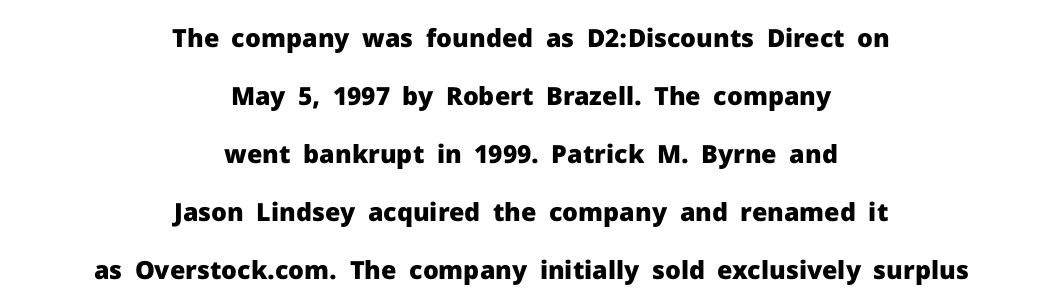
The image shows 25 px bold type, upright; set centered, loose line spacing (2.32x), normal letter spacing, not underlined.
